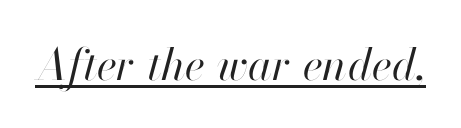
{"italic": "yes", "lean": "right", "slant_degrees": 13, "bold": "no", "weight": "regular", "width": "normal", "stroke_contrast": "high", "x_height": "small", "monospaced": "no", "underline": "yes", "letter_spacing": "normal", "letter_spacing_em": 0.0, "glyph_px": 44}
